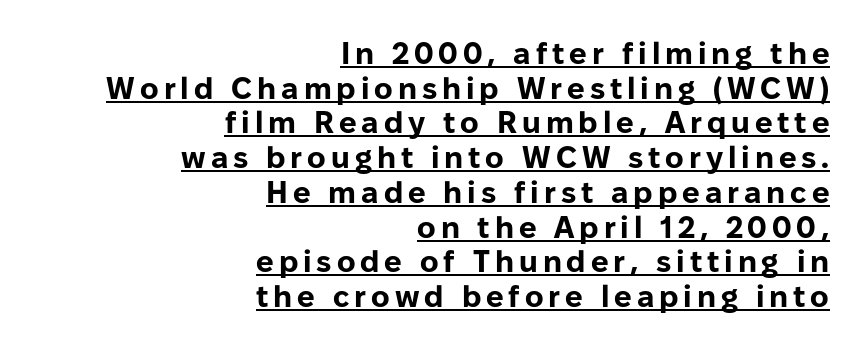
Baseline-to-baseline distance is barely more than the letter height. Check the space under the baseline: a stroke is drawn there. The designer went with a sans here, leaving each stem footless. The compositor pushed each line to the right boundary. The passage shown is emphatically bold.
